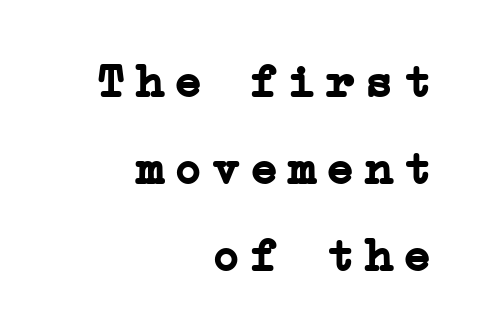
{"serif": "yes", "italic": "no", "bold": "yes", "weight": "semibold", "width": "normal", "stroke_contrast": "low", "x_height": "medium", "underline": "no", "align": "right", "line_spacing_ratio": 1.85, "letter_spacing": "wide", "letter_spacing_em": 0.21, "glyph_px": 47}
